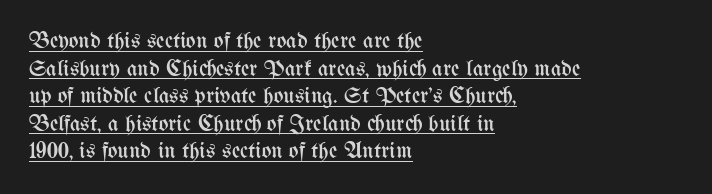
Q: Is the text bold? A: No.
Q: Is the text italic (slanted)? A: No, it is upright.
Q: Is the text underlined? A: Yes.
Q: How is the paragraph aligned? A: Left-aligned.
Q: Is the spacing between letters normal or unusually wide? A: Normal.
